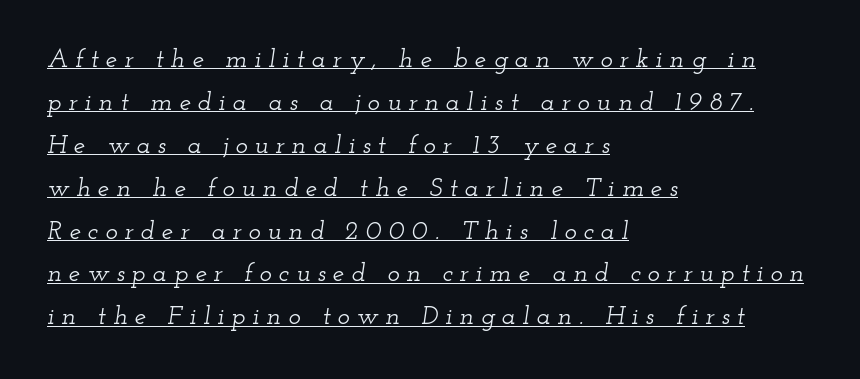
Q: Is the text italic (slanted)? A: Yes, it leans right by about 12 degrees.
Q: Is the text underlined? A: Yes.
Q: How is the paragraph aligned? A: Left-aligned.
Q: Is the spacing between letters normal or unusually wide? A: Unusually wide.
Q: Is the spacing between lines tight, normal or loose? A: Normal.
